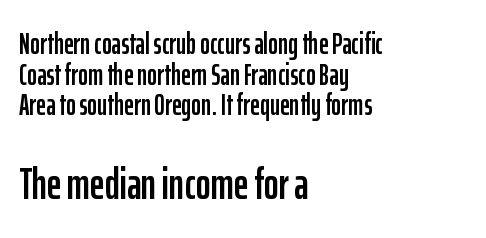
Ordinary non-slanted type is in use. Quick note: interline space is minimal. The baseline area is clear. The text was rendered using a sans face with plain stroke endings.
